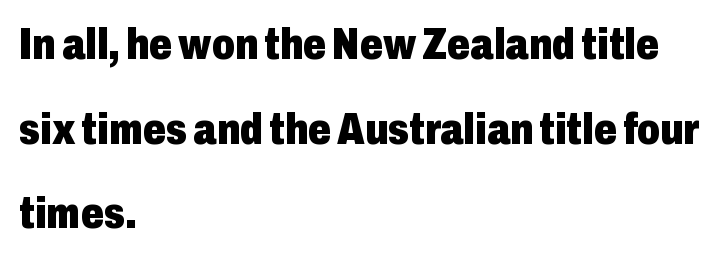
The image shows 45 px heavy, condensed sans-serif type, upright; set left-aligned, line spacing 1.88x, normal letter spacing, not underlined; low stroke contrast and a medium x-height.
